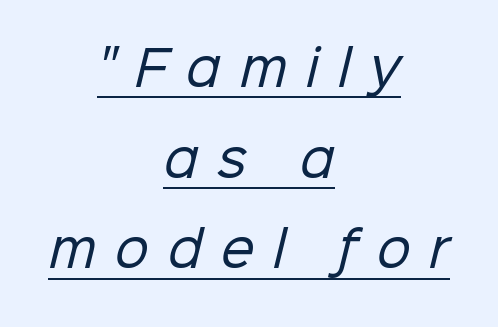
{"serif": "no", "bold": "no", "weight": "regular", "width": "normal", "stroke_contrast": "low", "x_height": "medium", "monospaced": "no", "underline": "yes", "align": "center", "line_spacing_ratio": 1.89, "letter_spacing": "wide", "letter_spacing_em": 0.39, "glyph_px": 48}
